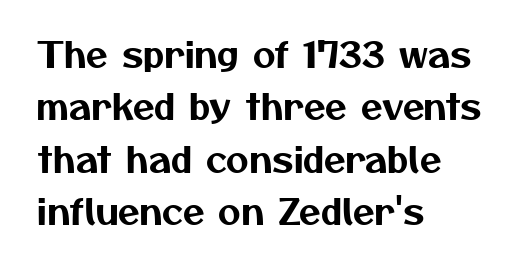
Q: Is the typeface a serif or a sans-serif typeface? A: Sans-serif.
Q: Is the text underlined? A: No.
Q: How is the paragraph aligned? A: Left-aligned.
Q: Is the spacing between letters normal or unusually wide? A: Normal.
Q: Is the spacing between lines tight, normal or loose? A: Normal.
Q: Width (condensed, normal, or wide)? A: Normal.
Q: Stroke contrast? A: Medium.
Q: x-height? A: Medium.
Q: Monospaced? A: No.
